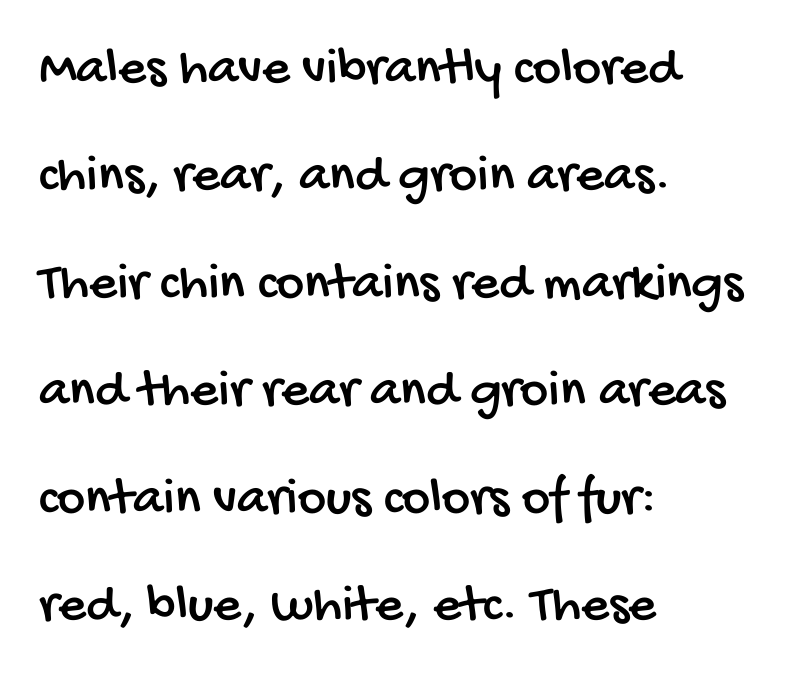
Q: Is the typeface a serif or a sans-serif typeface? A: Sans-serif.
Q: Is the text underlined? A: No.
Q: How is the paragraph aligned? A: Left-aligned.
Q: Is the spacing between letters normal or unusually wide? A: Normal.
Q: Is the spacing between lines tight, normal or loose? A: Loose.
Q: Width (condensed, normal, or wide)? A: Condensed.
Q: Stroke contrast? A: Low.
Q: x-height? A: Large.
Q: Monospaced? A: No.
